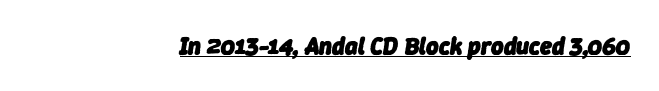
{"italic": "yes", "lean": "right", "slant_degrees": 9, "bold": "yes", "underline": "yes", "align": "right", "letter_spacing": "normal", "letter_spacing_em": 0.0, "glyph_px": 24}
